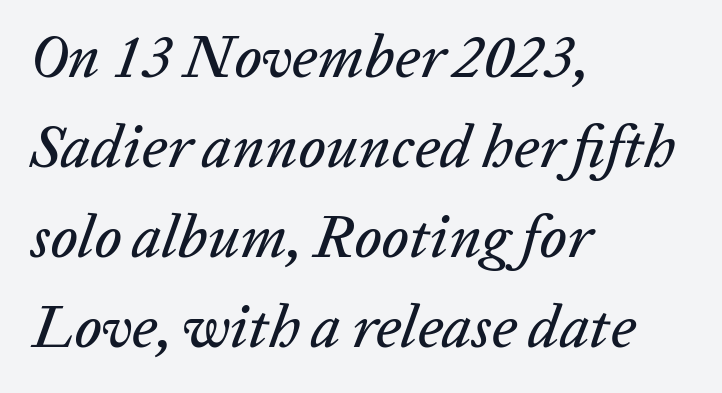
The passage shown is typed in a proportional face where columns would drift. Descenders are the only things crossing below the line. You can tell it's italic because the verticals aren't actually vertical. The face used here is rendered with its standard letterfit. What's the leading like? Ordinary, nothing unusual.
